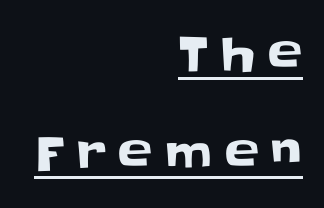
Q: Is the text italic (slanted)? A: No, it is upright.
Q: Is the typeface a serif or a sans-serif typeface? A: Sans-serif.
Q: Is the text underlined? A: Yes.
Q: How is the paragraph aligned? A: Right-aligned.
Q: Is the spacing between letters normal or unusually wide? A: Unusually wide.
Q: Is the spacing between lines tight, normal or loose? A: Loose.
Q: Width (condensed, normal, or wide)? A: Normal.
Q: Stroke contrast? A: Low.
Q: x-height? A: Large.
Q: Monospaced? A: No.
